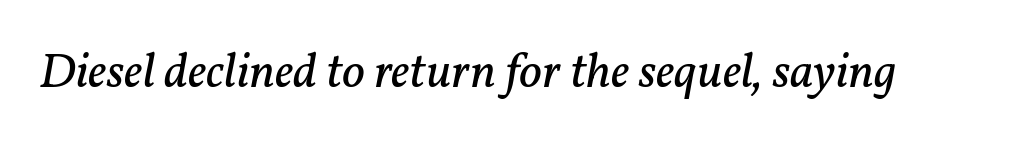
Q: Is the text bold? A: No.
Q: Is the text italic (slanted)? A: Yes, it leans right by about 11 degrees.
Q: Is the typeface a serif or a sans-serif typeface? A: Serif.
Q: Is the text underlined? A: No.
Q: Is the spacing between letters normal or unusually wide? A: Normal.
Q: Width (condensed, normal, or wide)? A: Normal.
Q: Stroke contrast? A: Low.
Q: x-height? A: Medium.
Q: Monospaced? A: No.
